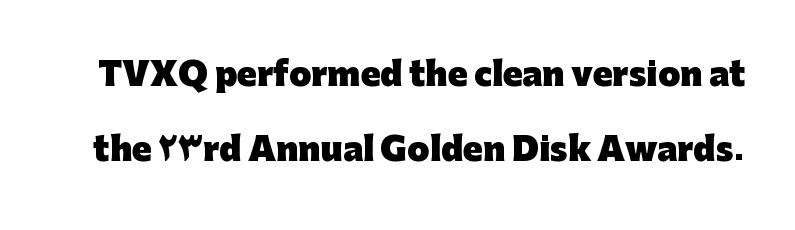
Observe the absence of serifs on each vertical stroke in this sample. The face used here has the dense, thick strokes of a bold. Any mark beneath the type? The region is blank. Standard letterfit; no display-style spreading of the glyphs. Interline gaps are noticeably wide in this sample.
